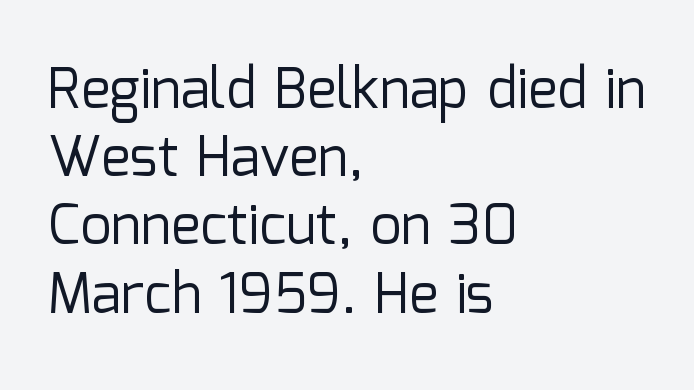
{"serif": "no", "italic": "no", "bold": "no", "weight": "regular", "width": "normal", "stroke_contrast": "low", "x_height": "medium", "monospaced": "no", "underline": "no", "align": "left", "line_spacing_ratio": 1.24, "letter_spacing": "normal", "letter_spacing_em": 0.0, "glyph_px": 55}
